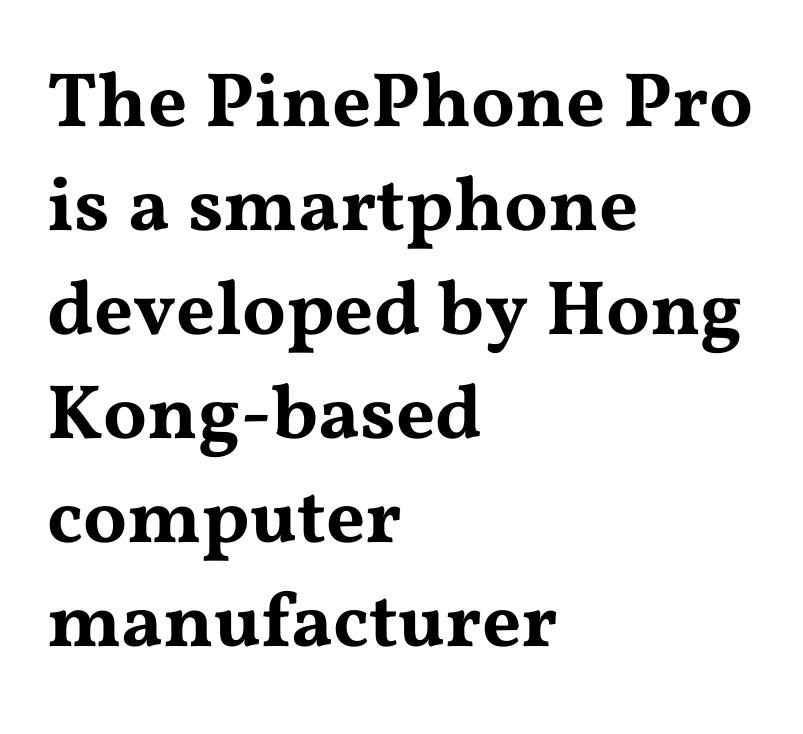
Observe the ordinary spacing: letters are neighbours, not strangers. These lines sit exactly where default settings would place them. Varying glyph widths throughout — classic text-font behaviour. Leftover space on each line is placed entirely after the last word.
